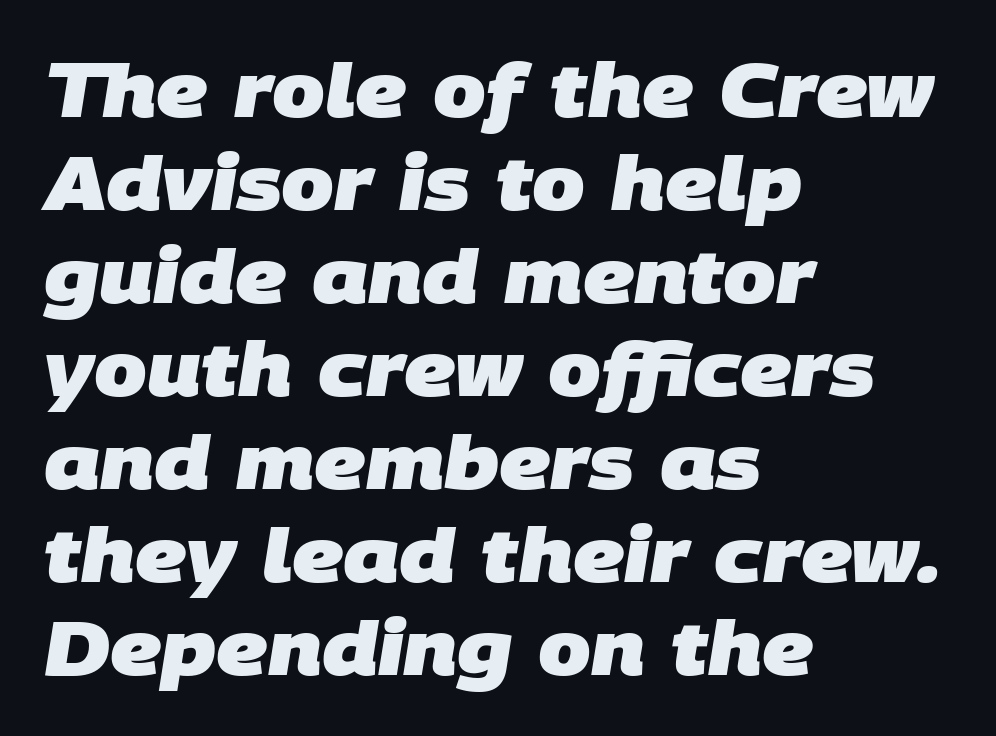
The image shows 75 px heavy sans-serif type; set left-aligned, line spacing 1.24x, normal letter spacing, not underlined; low stroke contrast and a large x-height.
